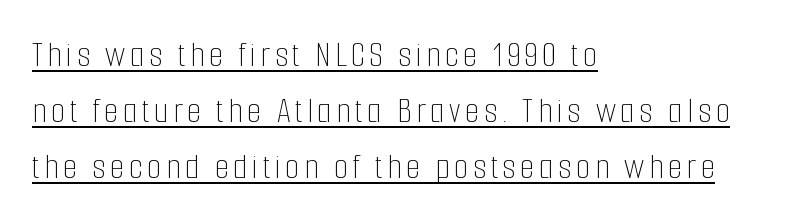
{"italic": "no", "bold": "no", "weight": "thin", "width": "condensed", "stroke_contrast": "low", "x_height": "medium", "monospaced": "no", "underline": "yes", "align": "left", "line_spacing": "normal", "line_spacing_ratio": 1.52, "glyph_px": 37}
